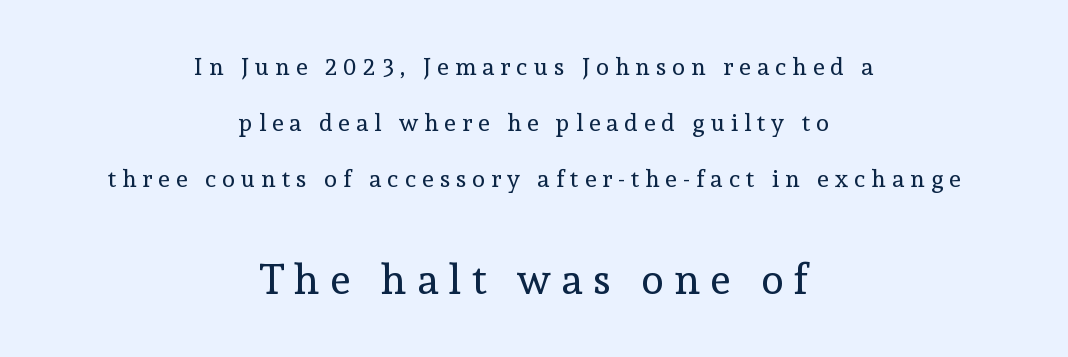
{"serif": "yes", "italic": "no", "bold": "no", "weight": "regular", "width": "normal", "x_height": "medium", "monospaced": "no", "underline": "no", "align": "center", "line_spacing": "loose", "line_spacing_ratio": 2.34, "letter_spacing": "wide", "letter_spacing_em": 0.25, "larger_block": "second", "size_ratio": 1.75, "glyph_px": 42}
